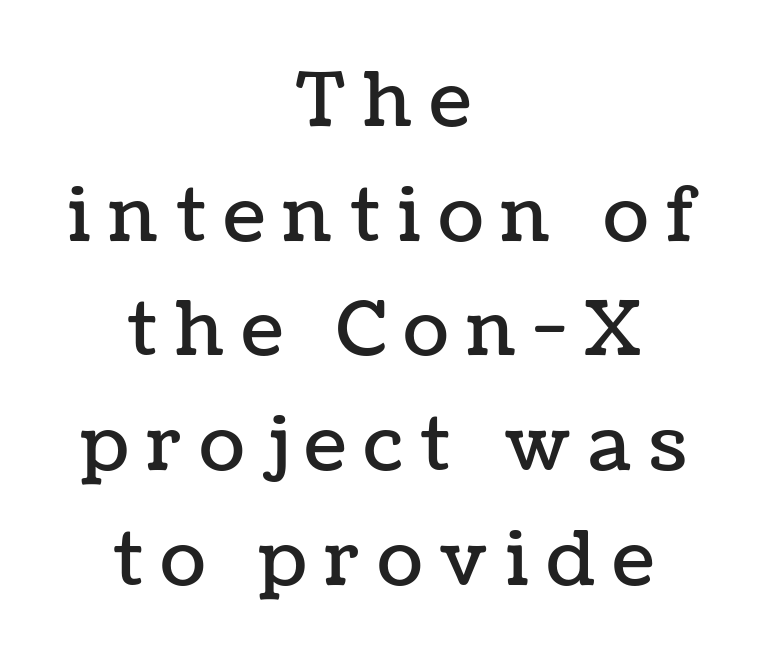
Character widths vary here, with narrow letters taking less room than wide ones. Notice how descenders clear the ascenders below comfortably — that's standard leading. Type without underlining. The type is letterspaced generously, with wide tracking. The lettering stays uniformly vertical, giving the passage a roman look.
